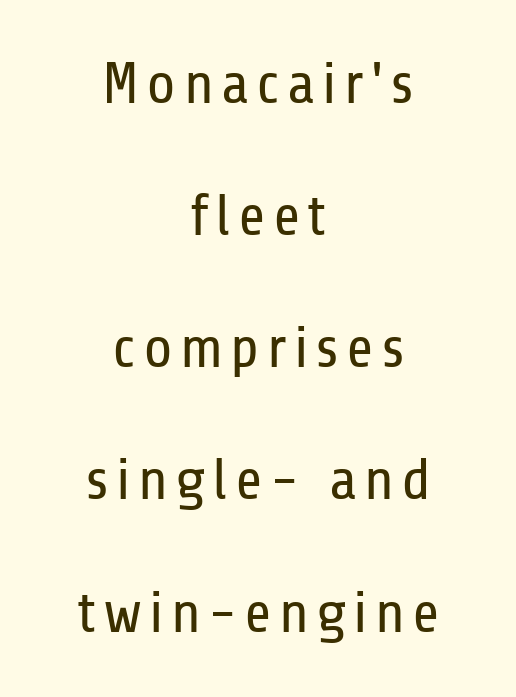
Loosely led — the rows are spread out. Short and long lines alike share a common midpoint. Classification — sans serif. Is this a fixed-width face? No — the glyphs have proportional, varying widths. No word sits above an underline.
